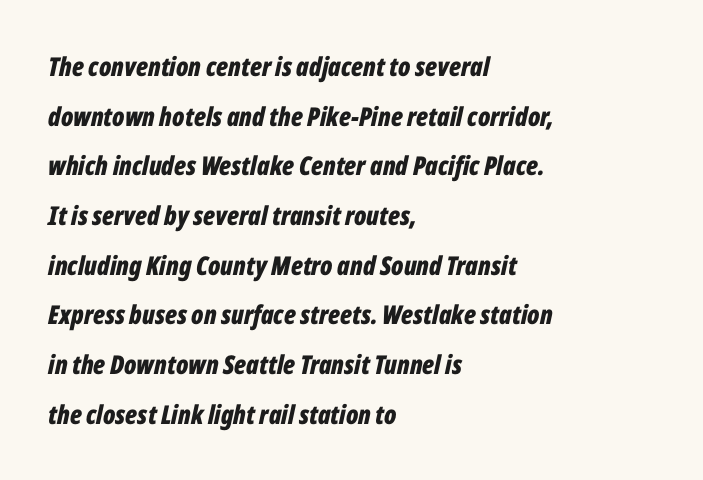
Unmarked baselines from the first word to the last. The lines in this sample share a left origin and differ only in where they stop. Weight: bold. The letters sit at their default tracking, neither squeezed nor spread. A great deal of white space separates one row of letters from the next.
